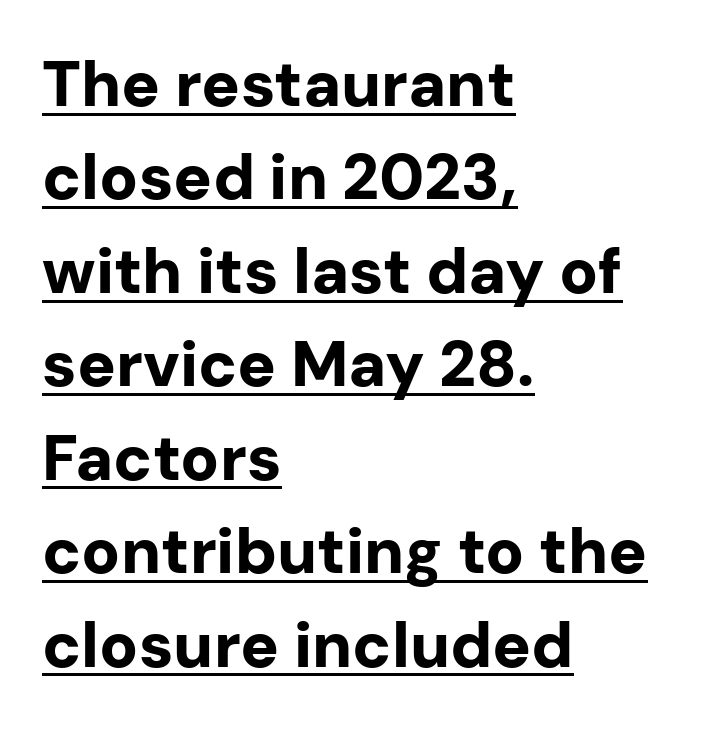
Set as a true bold cut, around the 700 mark. Varying glyph widths throughout — classic text-font behaviour. The text block is weighted toward the left margin, trailing off unevenly rightward. The font family rendered here belongs to the sans-serif group. A baseline rule has been typeset under these characters. The font's upright variant was chosen for this text.
